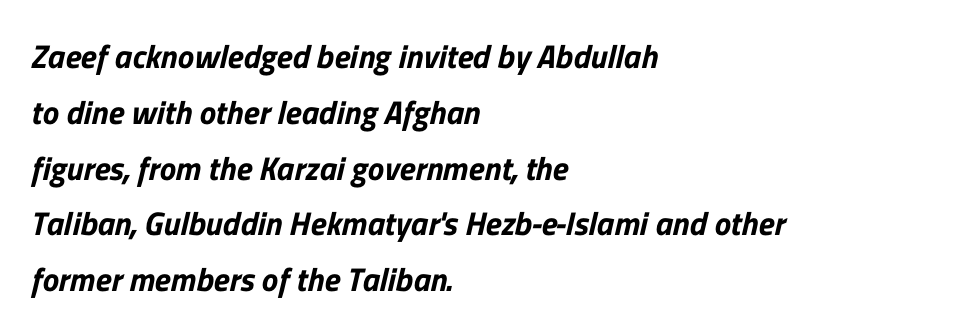
Q: Is the typeface a serif or a sans-serif typeface? A: Sans-serif.
Q: Is the text underlined? A: No.
Q: How is the paragraph aligned? A: Left-aligned.
Q: Is the spacing between letters normal or unusually wide? A: Normal.
Q: Is the spacing between lines tight, normal or loose? A: Normal.
Q: Width (condensed, normal, or wide)? A: Normal.
Q: Stroke contrast? A: Low.
Q: x-height? A: Medium.
Q: Monospaced? A: No.
